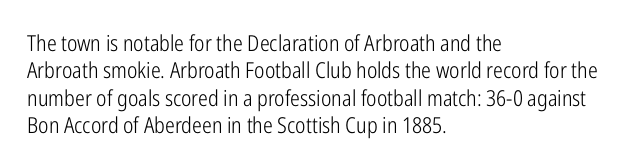
Q: Is the text bold? A: No.
Q: Is the text italic (slanted)? A: No, it is upright.
Q: Is the text underlined? A: No.
Q: How is the paragraph aligned? A: Left-aligned.
Q: Is the spacing between letters normal or unusually wide? A: Normal.
Q: Is the spacing between lines tight, normal or loose? A: Normal.
